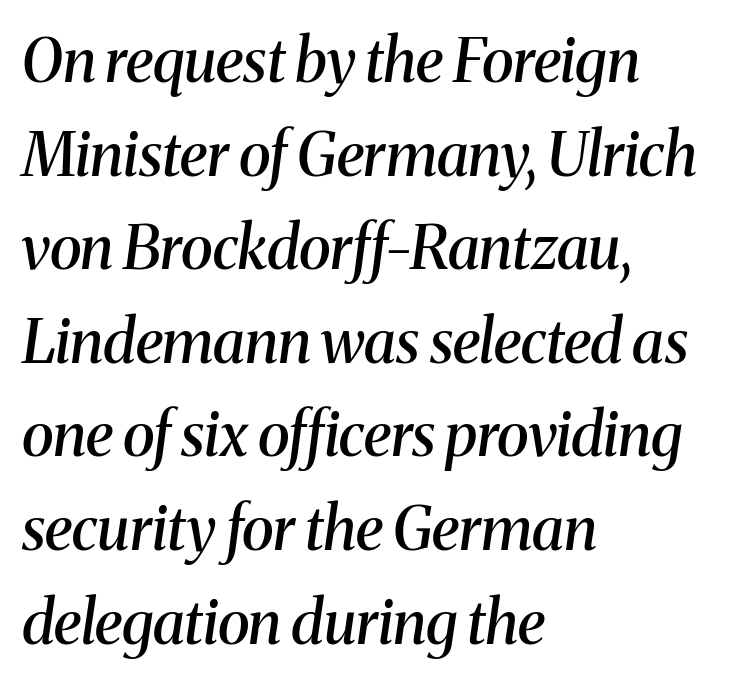
{"serif": "yes", "italic": "yes", "lean": "right", "slant_degrees": 8, "bold": "semi", "weight": "semibold", "width": "normal", "stroke_contrast": "medium", "x_height": "medium", "monospaced": "no", "underline": "no", "align": "left", "line_spacing": "normal", "line_spacing_ratio": 1.56, "letter_spacing": "normal", "letter_spacing_em": 0.0, "glyph_px": 60}
